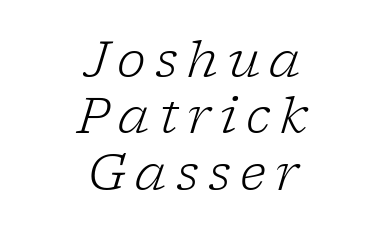
Q: Is the text bold? A: No.
Q: Is the text italic (slanted)? A: Yes, it leans right by about 17 degrees.
Q: Is the typeface a serif or a sans-serif typeface? A: Serif.
Q: Is the text underlined? A: No.
Q: How is the paragraph aligned? A: Centered.
Q: Is the spacing between lines tight, normal or loose? A: Tight.
Q: Width (condensed, normal, or wide)? A: Normal.
Q: Stroke contrast? A: Low.
Q: x-height? A: Medium.
Q: Monospaced? A: No.
